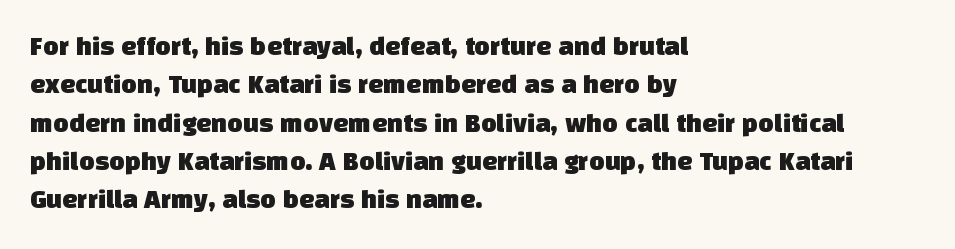
Q: Is the text underlined? A: No.
Q: How is the paragraph aligned? A: Left-aligned.
Q: Is the spacing between letters normal or unusually wide? A: Normal.
Q: Is the spacing between lines tight, normal or loose? A: Normal.
